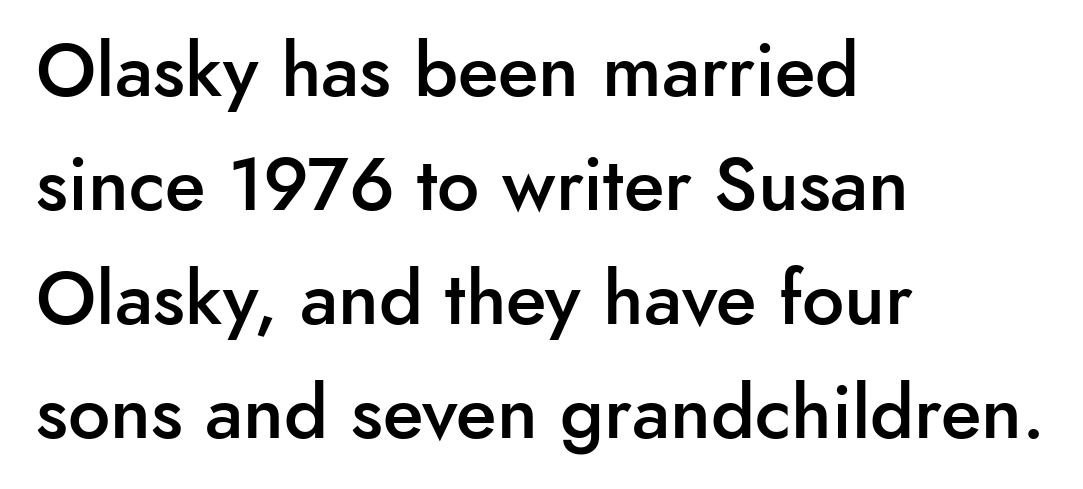
A clean baseline with only descenders dipping below it. Note: no serifs on the glyphs. Normally led — the rows are evenly, conventionally spaced. Every stem runs plumb, perpendicular to the baseline.
